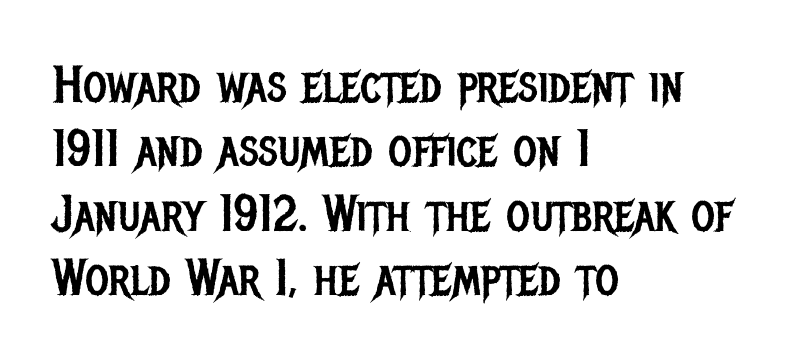
{"serif": "no", "italic": "no", "bold": "no", "weight": "regular", "width": "condensed", "stroke_contrast": "low", "x_height": "large", "monospaced": "no", "underline": "no", "align": "left", "line_spacing": "normal", "line_spacing_ratio": 1.26, "letter_spacing": "normal", "letter_spacing_em": 0.0, "glyph_px": 51}
